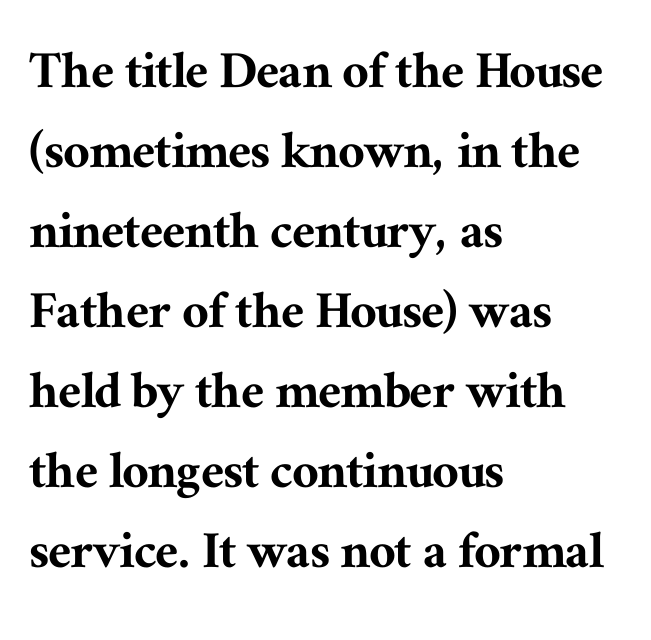
Q: Is the text italic (slanted)? A: No, it is upright.
Q: Is the typeface a serif or a sans-serif typeface? A: Serif.
Q: Is the text underlined? A: No.
Q: How is the paragraph aligned? A: Left-aligned.
Q: Is the spacing between letters normal or unusually wide? A: Normal.
Q: Is the spacing between lines tight, normal or loose? A: Normal.
Q: Width (condensed, normal, or wide)? A: Normal.
Q: Stroke contrast? A: Medium.
Q: x-height? A: Medium.
Q: Monospaced? A: No.
